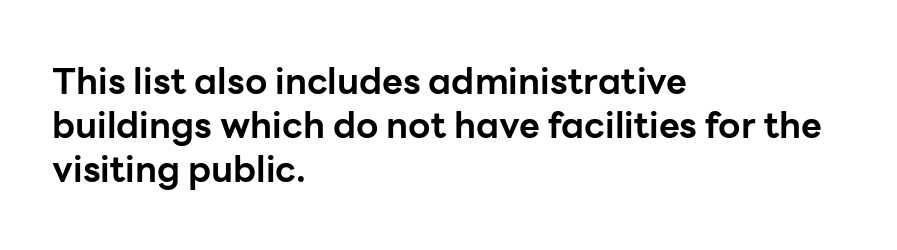
Q: Is the text bold? A: Yes.
Q: Is the text italic (slanted)? A: No, it is upright.
Q: Is the typeface a serif or a sans-serif typeface? A: Sans-serif.
Q: Is the text underlined? A: No.
Q: How is the paragraph aligned? A: Left-aligned.
Q: Is the spacing between letters normal or unusually wide? A: Normal.
Q: Width (condensed, normal, or wide)? A: Normal.
Q: Stroke contrast? A: Low.
Q: x-height? A: Medium.
Q: Monospaced? A: No.
